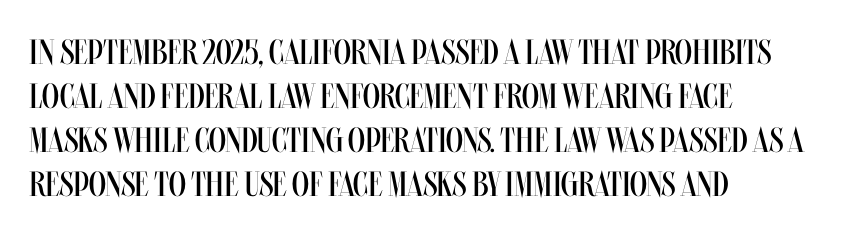
{"italic": "no", "bold": "no", "weight": "regular", "width": "condensed", "stroke_contrast": "medium", "x_height": "large", "monospaced": "no", "underline": "no", "align": "left", "line_spacing": "normal", "line_spacing_ratio": 1.26, "letter_spacing": "normal", "letter_spacing_em": 0.0, "glyph_px": 35}
